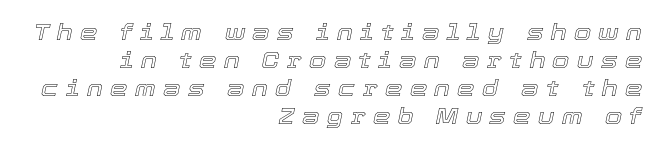
The image shows 22 px text type, italic (leaning right); set right-aligned, normal line spacing (1.28x), unusually wide letter spacing (+0.34 em), not underlined.
